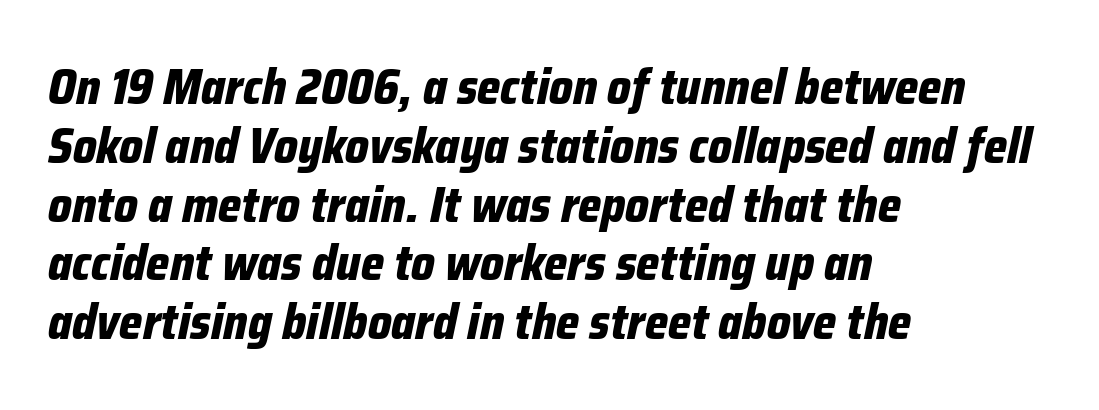
A typesetter would call this proportional, since set widths differ per character. This rendering uses left alignment, leaving the right contour irregular. Words appear dense and cohesive because spacing is normal. As a designer I'd log this as weight 700, bold. Posture: slanted.
